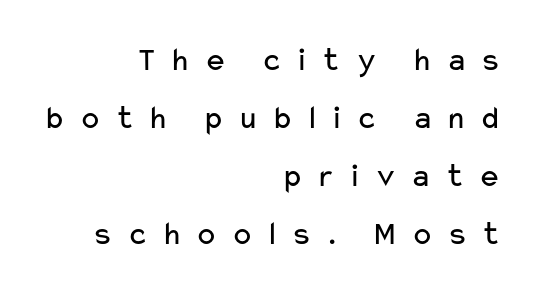
Here the glyphs are tracked loosely, breaking word shapes into spaced letters. Character widths vary here, with narrow letters taking less room than wide ones. The lines in this sample share a right terminus and differ only in where they begin. Nobody drew a line under any word here.
